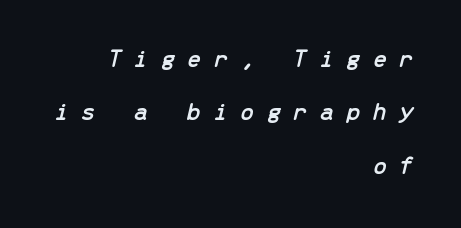
{"italic": "yes", "lean": "right", "slant_degrees": 13, "underline": "no", "align": "right", "line_spacing": "loose", "line_spacing_ratio": 2.05, "letter_spacing": "wide", "letter_spacing_em": 0.46, "glyph_px": 26}
